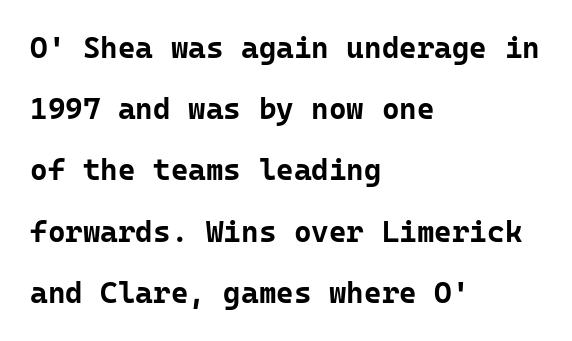
Q: Is the text bold? A: Yes.
Q: Is the text italic (slanted)? A: No, it is upright.
Q: Is the typeface a serif or a sans-serif typeface? A: Sans-serif.
Q: Is the text underlined? A: No.
Q: How is the paragraph aligned? A: Left-aligned.
Q: Is the spacing between letters normal or unusually wide? A: Normal.
Q: Is the spacing between lines tight, normal or loose? A: Loose.
Q: Width (condensed, normal, or wide)? A: Normal.
Q: Stroke contrast? A: Low.
Q: x-height? A: Medium.
Q: Monospaced? A: Yes.
